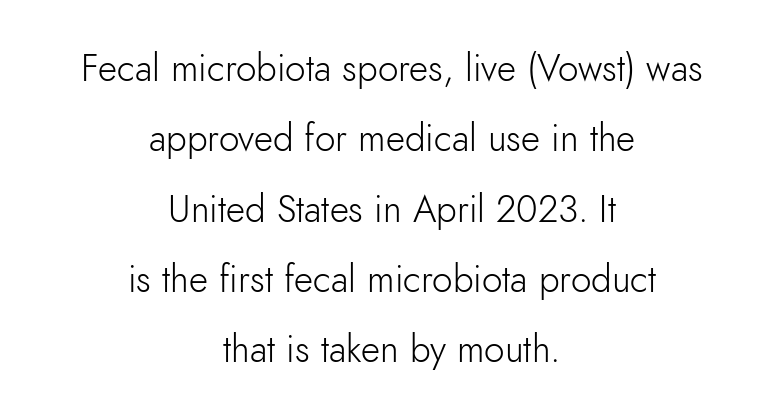
Q: Is the text bold? A: No.
Q: Is the text italic (slanted)? A: No, it is upright.
Q: Is the typeface a serif or a sans-serif typeface? A: Sans-serif.
Q: Is the text underlined? A: No.
Q: How is the paragraph aligned? A: Centered.
Q: Is the spacing between letters normal or unusually wide? A: Normal.
Q: Is the spacing between lines tight, normal or loose? A: Loose.
Q: Width (condensed, normal, or wide)? A: Normal.
Q: Stroke contrast? A: Low.
Q: x-height? A: Small.
Q: Monospaced? A: No.
